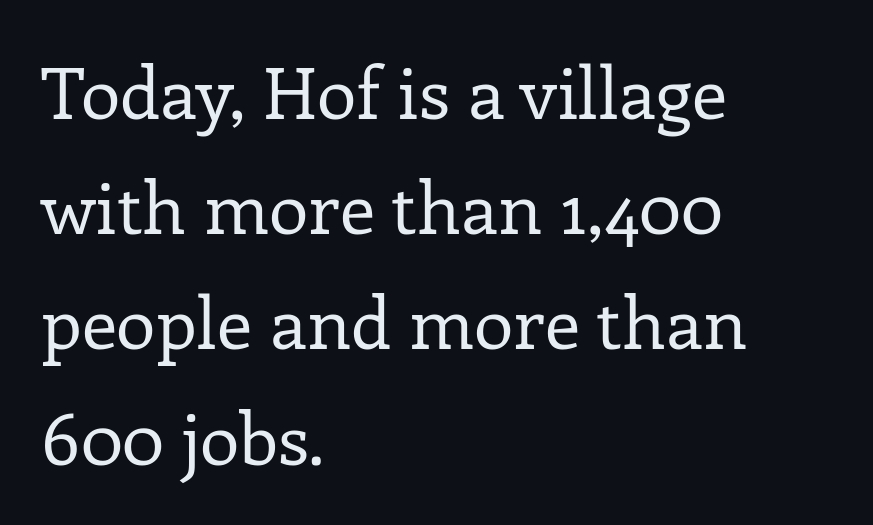
{"serif": "yes", "italic": "no", "bold": "no", "weight": "regular", "width": "normal", "stroke_contrast": "low", "x_height": "medium", "monospaced": "no", "underline": "no", "align": "left", "line_spacing": "normal", "line_spacing_ratio": 1.6, "letter_spacing": "normal", "letter_spacing_em": 0.0, "glyph_px": 72}
